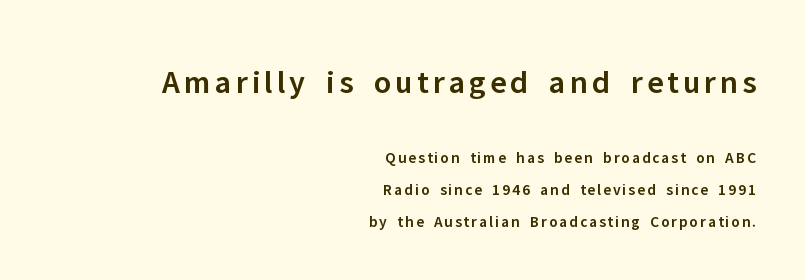
Size contrast runs from large at the top to small at the bottom. The designer went with a sans here, leaving each stem footless. Alignment: flush right. How heavy is the stroke? Medium-heavy — a semibold, shy of bold. Interline gaps are noticeably wide in this sample. Posture: upright roman.
